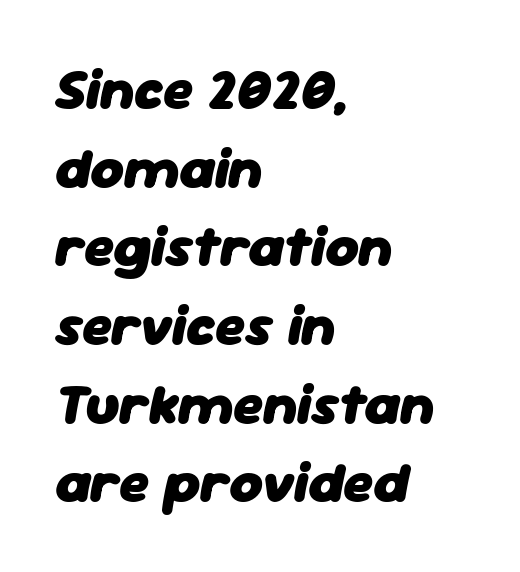
Q: Is the text bold? A: Yes.
Q: Is the text italic (slanted)? A: Yes, it leans right by about 11 degrees.
Q: Is the text underlined? A: No.
Q: How is the paragraph aligned? A: Left-aligned.
Q: Is the spacing between letters normal or unusually wide? A: Normal.
Q: Is the spacing between lines tight, normal or loose? A: Normal.
Q: Width (condensed, normal, or wide)? A: Normal.
Q: Stroke contrast? A: Low.
Q: x-height? A: Medium.
Q: Monospaced? A: No.
